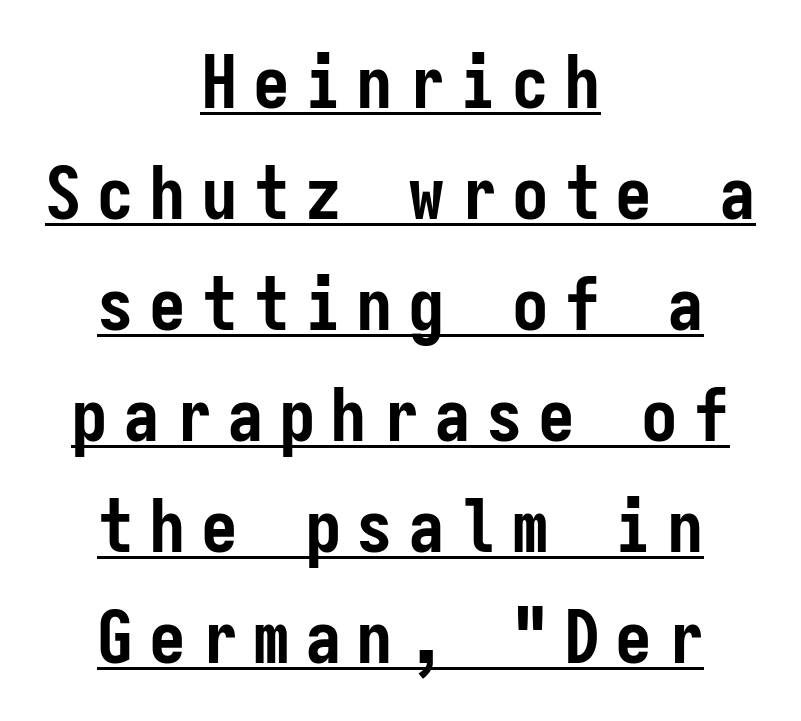
{"serif": "no", "italic": "no", "bold": "yes", "weight": "semibold", "width": "condensed", "stroke_contrast": "low", "x_height": "medium", "monospaced": "yes", "underline": "yes", "align": "center", "line_spacing": "normal", "line_spacing_ratio": 1.52, "letter_spacing": "wide", "letter_spacing_em": 0.21, "glyph_px": 73}
